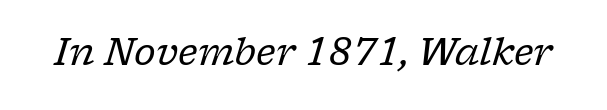
Q: Is the text bold? A: No.
Q: Is the text italic (slanted)? A: Yes, it leans right by about 17 degrees.
Q: Is the typeface a serif or a sans-serif typeface? A: Serif.
Q: Is the text underlined? A: No.
Q: Is the spacing between letters normal or unusually wide? A: Normal.
Q: Width (condensed, normal, or wide)? A: Normal.
Q: Stroke contrast? A: Low.
Q: x-height? A: Medium.
Q: Monospaced? A: No.
